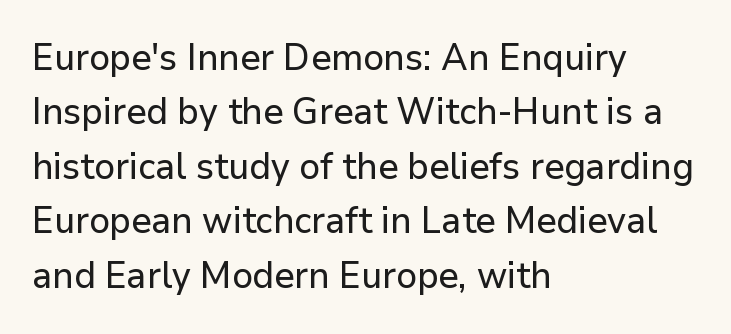
A roman cut, with each character standing at attention. Interline gaps are of average width in this sample. What kind of face is this? One without serifs — a sans. These lines are rendered in a variable-pitch font. Rule under the text: the space is simply empty.
